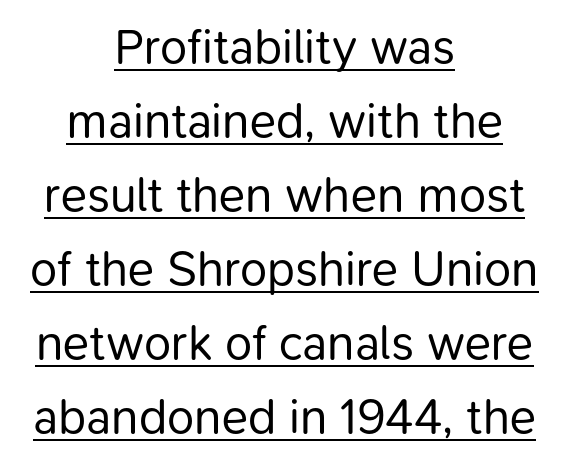
The image shows 49 px regular-weight sans-serif type, upright; set centered, normal line spacing (1.51x), normal letter spacing, underlined; low stroke contrast and a medium x-height.
